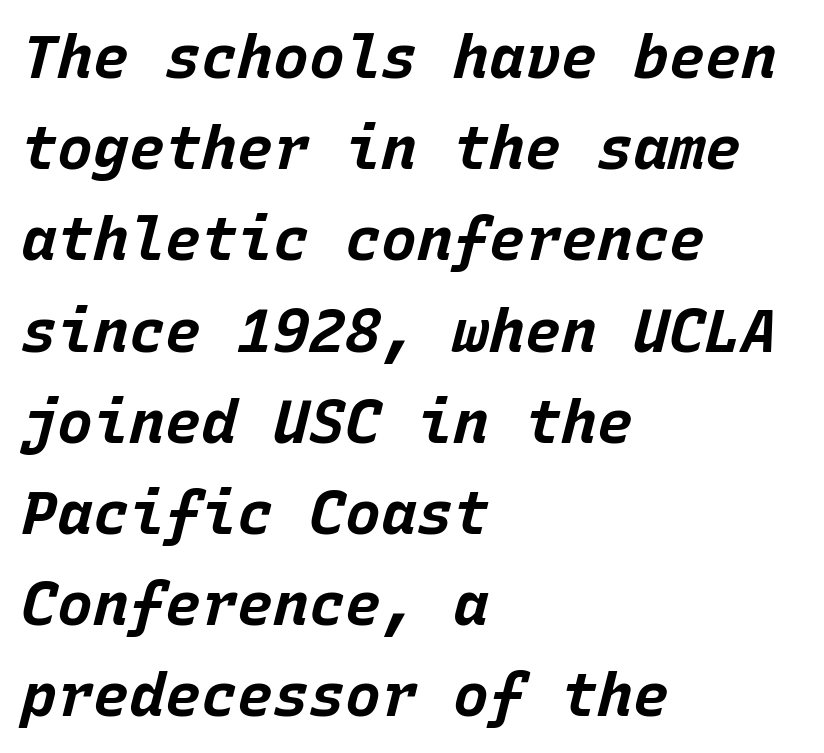
{"italic": "yes", "lean": "right", "slant_degrees": 15, "bold": "yes", "weight": "bold", "width": "normal", "stroke_contrast": "low", "x_height": "large", "monospaced": "yes", "underline": "no", "align": "left", "line_spacing": "normal", "line_spacing_ratio": 1.52, "letter_spacing": "normal", "letter_spacing_em": 0.0, "glyph_px": 60}
